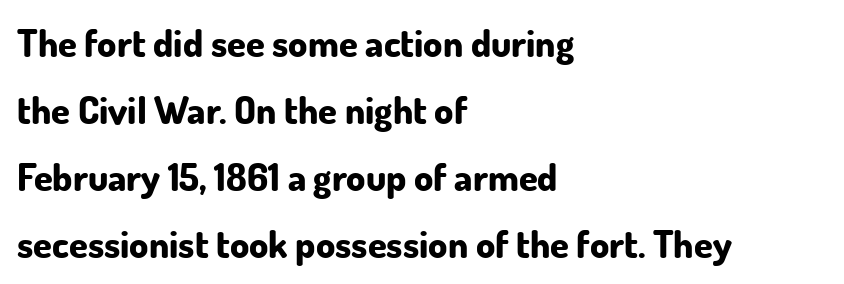
The font's upright variant was chosen for this text. The zone under the glyphs is completely vacant. The passage shown is typeset with a sans-serif family. Standard letterfit; no display-style spreading of the glyphs. Left-aligned paragraph, ragged on the right. Proportional: the letters do not fall into vertical columns.
